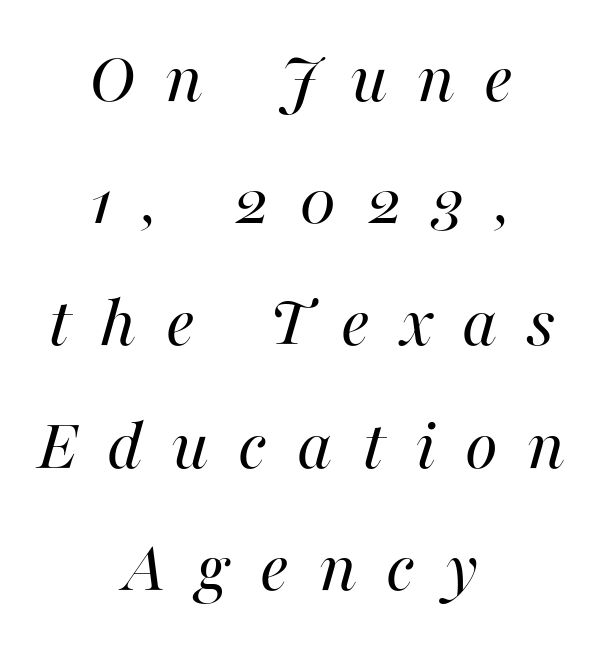
The image shows 75 px regular-weight type, italic (leaning right); set centered, normal line spacing (1.63x), unusually wide letter spacing (+0.39 em), not underlined; high stroke contrast and a medium x-height.
